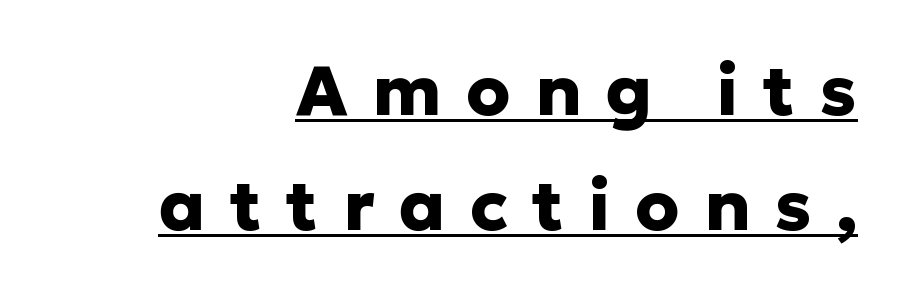
Q: Is the text bold? A: Yes.
Q: Is the text italic (slanted)? A: No, it is upright.
Q: Is the typeface a serif or a sans-serif typeface? A: Sans-serif.
Q: Is the text underlined? A: Yes.
Q: How is the paragraph aligned? A: Right-aligned.
Q: Is the spacing between letters normal or unusually wide? A: Unusually wide.
Q: Is the spacing between lines tight, normal or loose? A: Normal.
Q: Width (condensed, normal, or wide)? A: Normal.
Q: Stroke contrast? A: Low.
Q: x-height? A: Medium.
Q: Monospaced? A: No.
